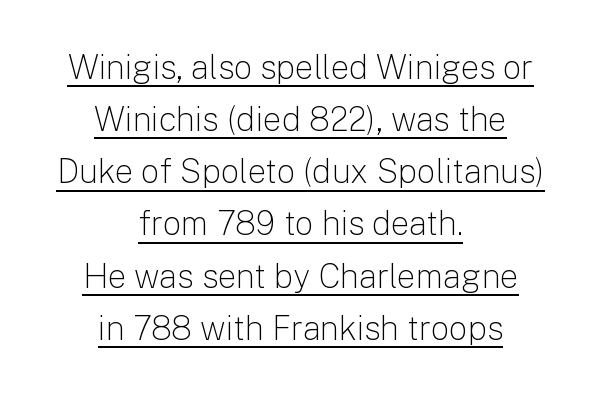
Q: Is the text bold? A: No.
Q: Is the text italic (slanted)? A: No, it is upright.
Q: Is the typeface a serif or a sans-serif typeface? A: Sans-serif.
Q: Is the text underlined? A: Yes.
Q: How is the paragraph aligned? A: Centered.
Q: Is the spacing between letters normal or unusually wide? A: Normal.
Q: Is the spacing between lines tight, normal or loose? A: Normal.
Q: Width (condensed, normal, or wide)? A: Normal.
Q: Stroke contrast? A: Low.
Q: x-height? A: Medium.
Q: Monospaced? A: No.
